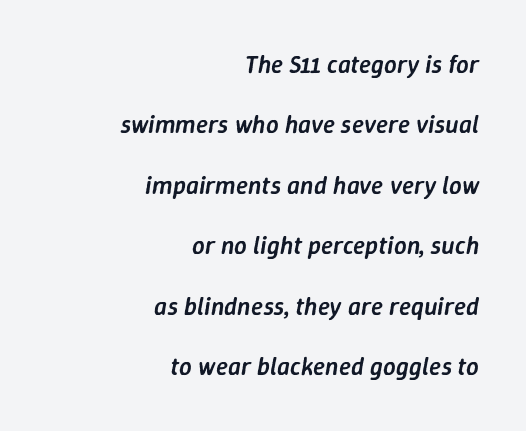
Q: Is the text bold? A: Semi-bold.
Q: Is the text italic (slanted)? A: Yes, it leans right by about 9 degrees.
Q: Is the text underlined? A: No.
Q: How is the paragraph aligned? A: Right-aligned.
Q: Is the spacing between letters normal or unusually wide? A: Normal.
Q: Is the spacing between lines tight, normal or loose? A: Loose.
